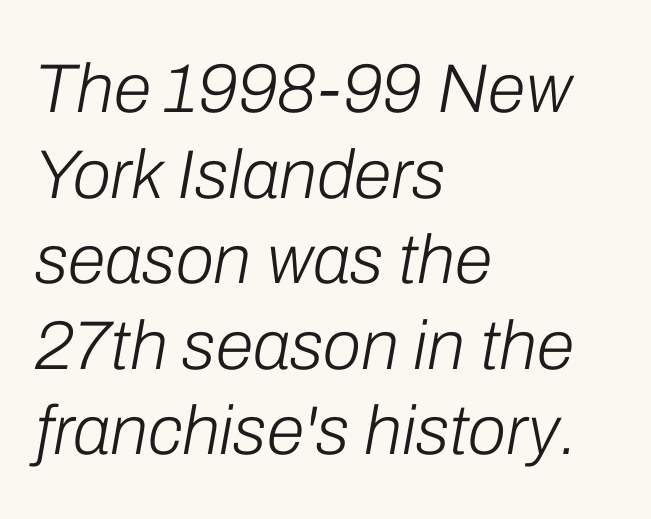
{"italic": "yes", "lean": "right", "slant_degrees": 10, "bold": "no", "weight": "light", "width": "normal", "stroke_contrast": "low", "x_height": "medium", "monospaced": "no", "underline": "no", "align": "left", "line_spacing_ratio": 1.24, "letter_spacing": "normal", "letter_spacing_em": 0.0, "glyph_px": 69}
